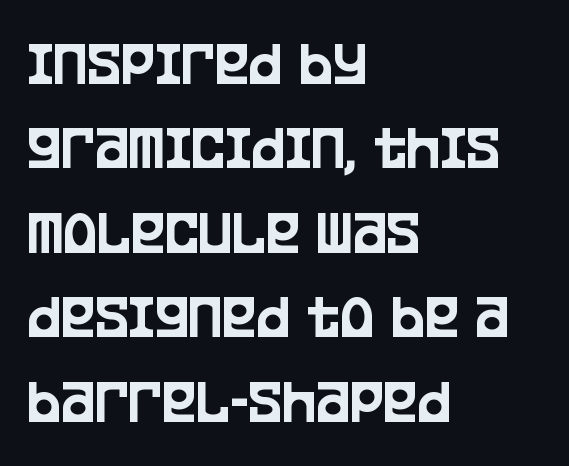
The image shows 64 px condensed sans-serif type, upright; set left-aligned, normal line spacing (1.32x), normal letter spacing, not underlined; low stroke contrast and a large x-height.
